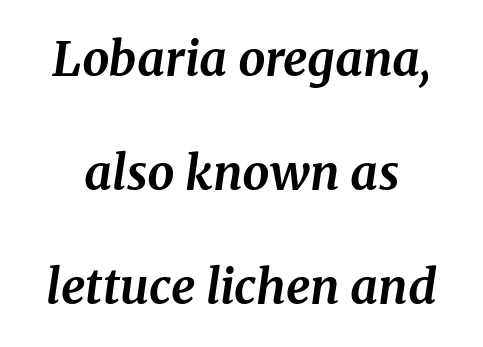
The image shows 48 px bold serif type, italic (leaning right); set loose line spacing (2.38x), normal letter spacing, not underlined; medium stroke contrast and a medium x-height.
